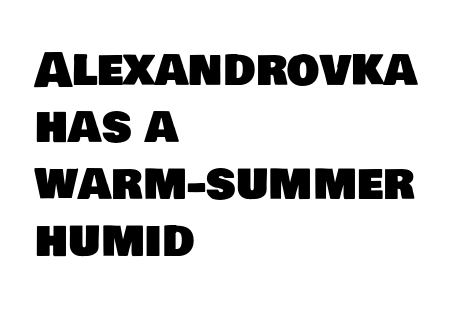
Clear beneath every line of the passage. Spacing between characters is what you'd get straight out of the box. Here the designer chose a conventional face with non-uniform glyph widths. Layout note: lines flush left.
